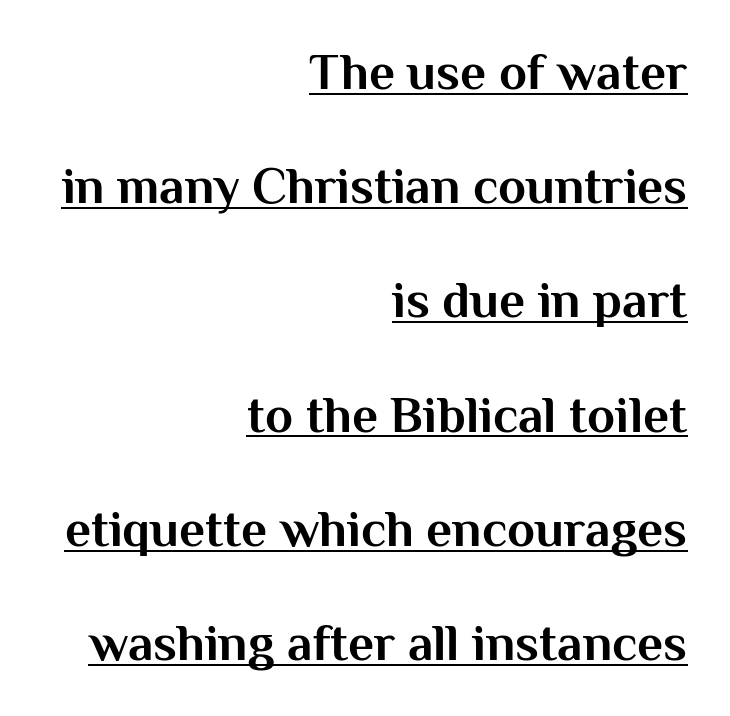
Q: Is the text bold? A: Yes.
Q: Is the text italic (slanted)? A: No, it is upright.
Q: Is the typeface a serif or a sans-serif typeface? A: Sans-serif.
Q: Is the text underlined? A: Yes.
Q: How is the paragraph aligned? A: Right-aligned.
Q: Is the spacing between letters normal or unusually wide? A: Normal.
Q: Is the spacing between lines tight, normal or loose? A: Loose.
Q: Width (condensed, normal, or wide)? A: Normal.
Q: Stroke contrast? A: Medium.
Q: x-height? A: Medium.
Q: Monospaced? A: No.
